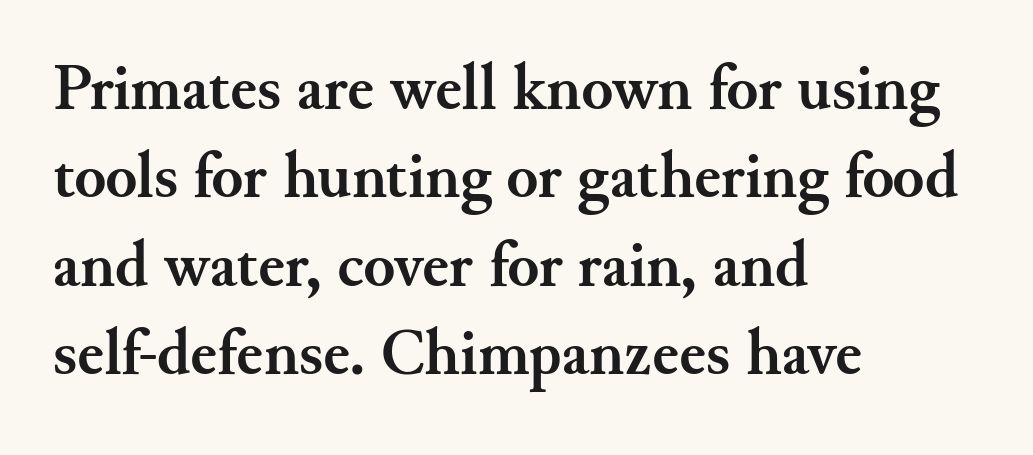
{"serif": "yes", "italic": "no", "bold": "yes", "weight": "semibold", "width": "normal", "stroke_contrast": "medium", "x_height": "small", "monospaced": "no", "underline": "no", "align": "left", "line_spacing": "normal", "line_spacing_ratio": 1.36, "letter_spacing": "normal", "letter_spacing_em": 0.0, "glyph_px": 65}
